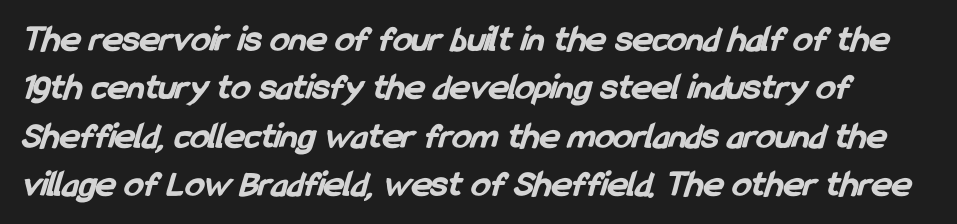
Q: Is the text bold? A: Yes.
Q: Is the typeface a serif or a sans-serif typeface? A: Sans-serif.
Q: Is the text underlined? A: No.
Q: Is the spacing between letters normal or unusually wide? A: Normal.
Q: Is the spacing between lines tight, normal or loose? A: Normal.
Q: Width (condensed, normal, or wide)? A: Condensed.
Q: Stroke contrast? A: Low.
Q: x-height? A: Medium.
Q: Monospaced? A: No.
